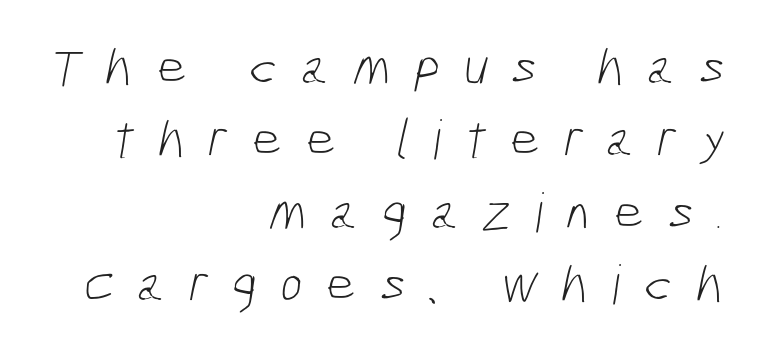
Q: Is the text bold? A: No.
Q: Is the typeface a serif or a sans-serif typeface? A: Sans-serif.
Q: Is the text underlined? A: No.
Q: How is the paragraph aligned? A: Right-aligned.
Q: Is the spacing between letters normal or unusually wide? A: Unusually wide.
Q: Is the spacing between lines tight, normal or loose? A: Normal.
Q: Width (condensed, normal, or wide)? A: Condensed.
Q: Stroke contrast? A: Low.
Q: x-height? A: Medium.
Q: Monospaced? A: No.
